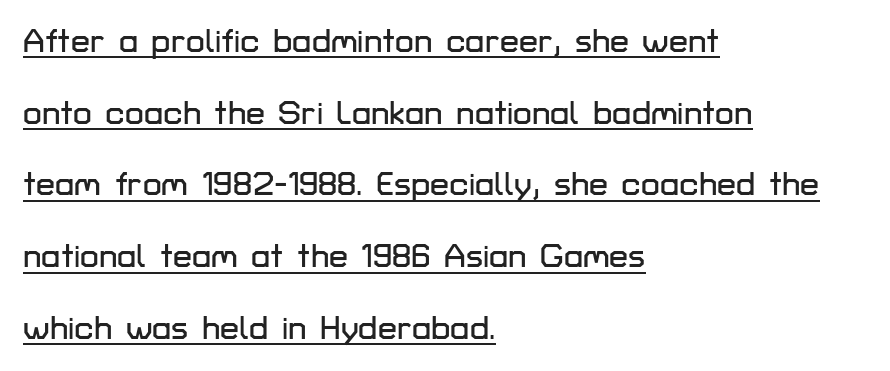
{"serif": "no", "italic": "no", "width": "normal", "stroke_contrast": "low", "x_height": "medium", "monospaced": "no", "underline": "yes", "align": "left", "line_spacing": "loose", "line_spacing_ratio": 2.11, "letter_spacing": "normal", "letter_spacing_em": 0.0, "glyph_px": 34}
